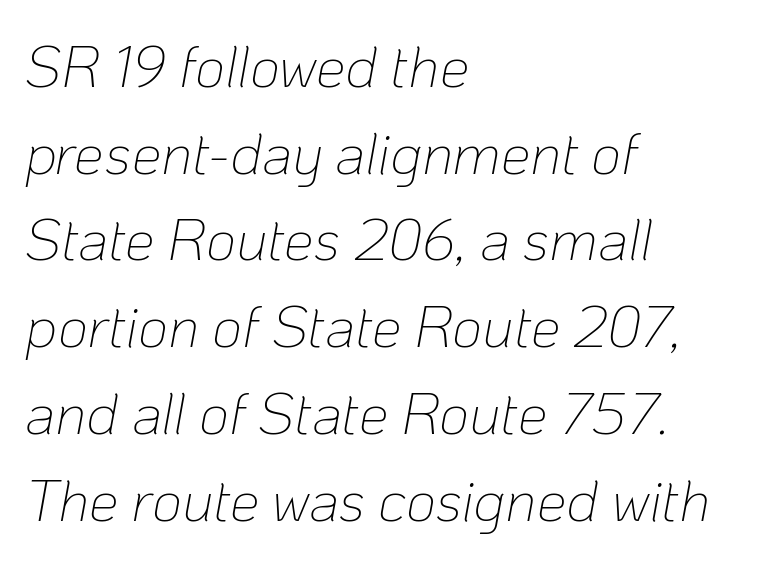
Q: Is the text bold? A: No.
Q: Is the text italic (slanted)? A: Yes, it leans right by about 10 degrees.
Q: Is the text underlined? A: No.
Q: How is the paragraph aligned? A: Left-aligned.
Q: Is the spacing between letters normal or unusually wide? A: Normal.
Q: Is the spacing between lines tight, normal or loose? A: Normal.
Q: Width (condensed, normal, or wide)? A: Normal.
Q: Stroke contrast? A: Low.
Q: x-height? A: Medium.
Q: Monospaced? A: No.
